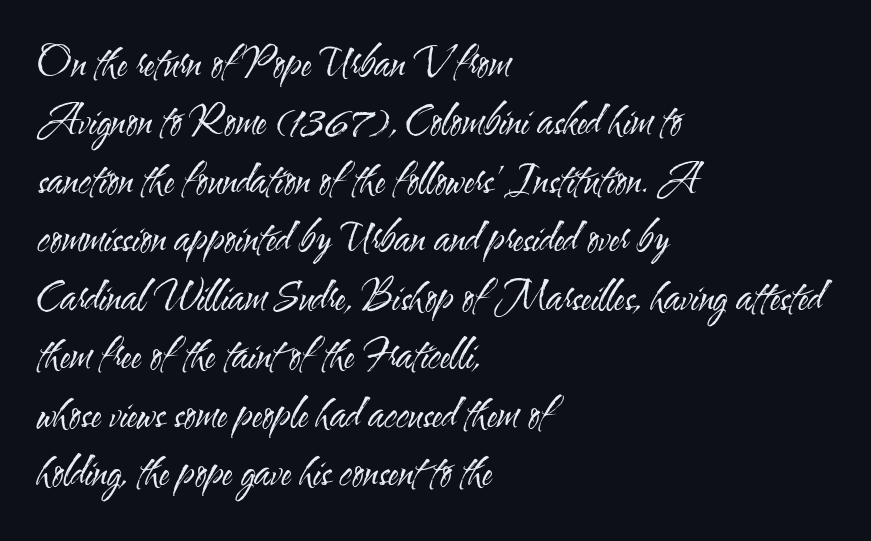
{"serif": "no", "bold": "no", "weight": "regular", "width": "condensed", "stroke_contrast": "medium", "x_height": "small", "monospaced": "no", "underline": "no", "align": "left", "line_spacing": "normal", "line_spacing_ratio": 1.5, "letter_spacing": "normal", "letter_spacing_em": 0.0, "glyph_px": 39}
